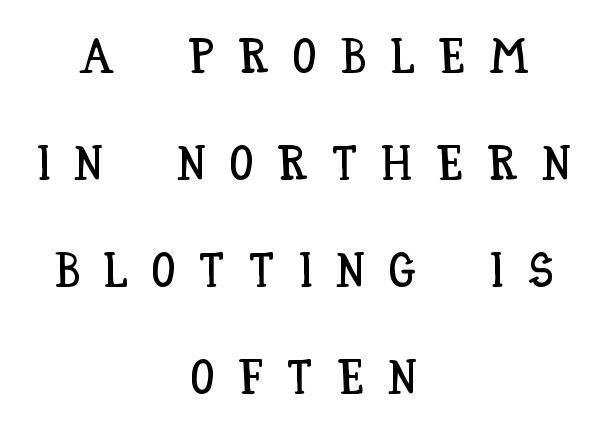
The image shows 48 px condensed type, upright; set centered, loose line spacing (2.23x), unusually wide letter spacing (+0.5 em), not underlined; low stroke contrast and a large x-height.
